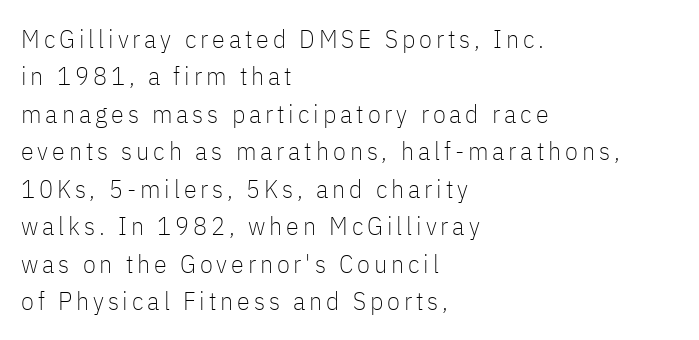
Horizontal bands of white between lines are of average thickness. The lines are quadded left. Rule under the text: the space is simply empty. No letter is thick-stroked: the sample isn't bold. Is there any slant? The stems are plumb.
